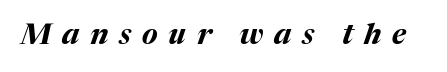
Do the characters align in a grid? No, the font is proportional. This is oblique type, the kind used for emphasis or titles. Set as a true bold cut, around the 700 mark. The baseline area is clear.
